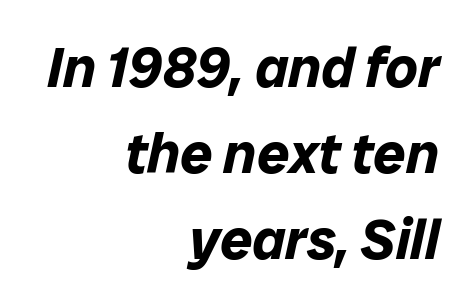
{"italic": "yes", "lean": "right", "slant_degrees": 12, "bold": "yes", "weight": "bold", "width": "normal", "stroke_contrast": "low", "x_height": "medium", "monospaced": "no", "underline": "no", "align": "right", "line_spacing": "normal", "line_spacing_ratio": 1.51, "letter_spacing": "normal", "letter_spacing_em": 0.0, "glyph_px": 57}
